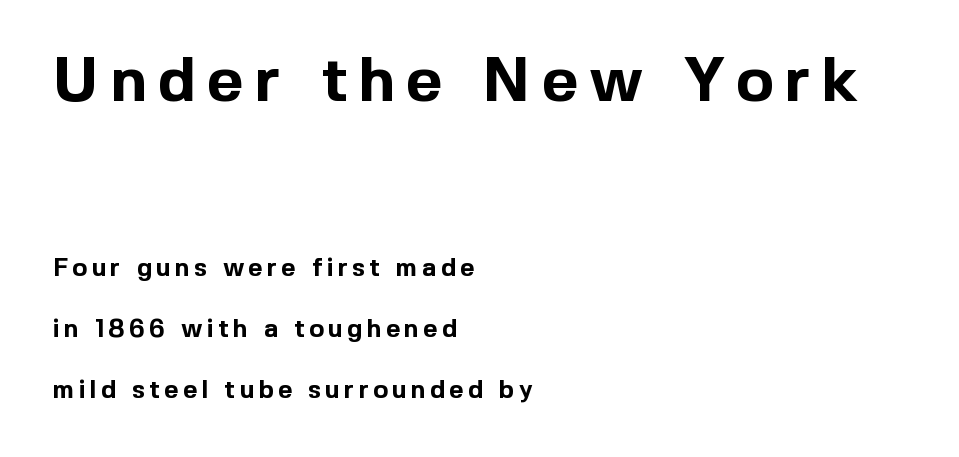
The sample has been set heavy, in full bold. This rendering features lettering with no underline. Whoever set this made the first block the dominant, larger element. The font's upright variant was chosen for this text. These lines are composed in type without serifs. Line spacing here is loose.
